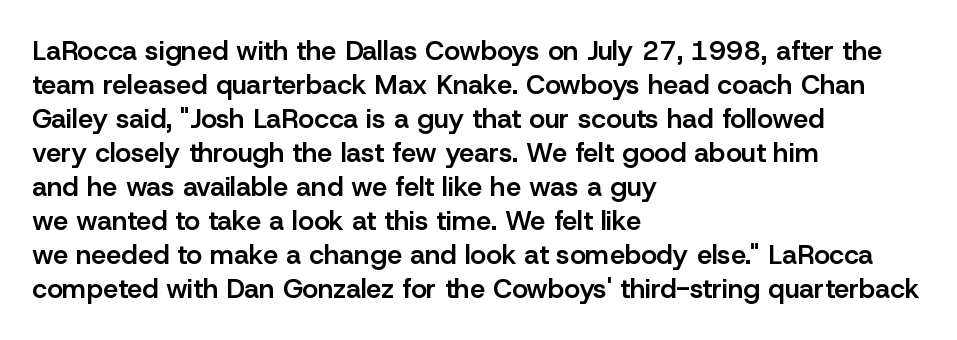
Q: Is the text bold? A: Semi-bold.
Q: Is the text italic (slanted)? A: No, it is upright.
Q: Is the text underlined? A: No.
Q: How is the paragraph aligned? A: Left-aligned.
Q: Is the spacing between letters normal or unusually wide? A: Normal.
Q: Is the spacing between lines tight, normal or loose? A: Normal.
